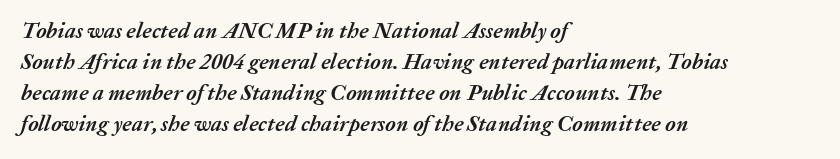
The image shows 22 px bold type, italic (leaning right); set left-aligned, normal line spacing (1.41x), normal letter spacing, not underlined.
